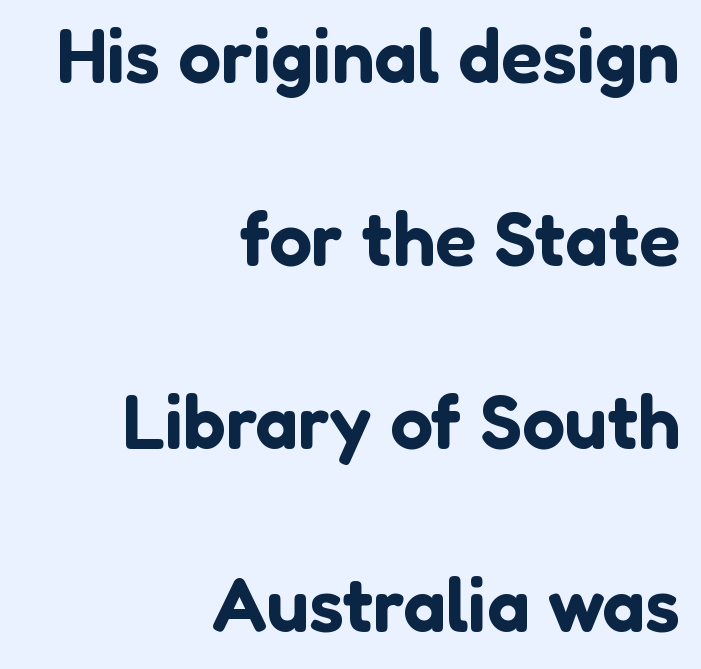
Q: Is the text italic (slanted)? A: No, it is upright.
Q: Is the typeface a serif or a sans-serif typeface? A: Sans-serif.
Q: Is the text underlined? A: No.
Q: How is the paragraph aligned? A: Right-aligned.
Q: Is the spacing between letters normal or unusually wide? A: Normal.
Q: Is the spacing between lines tight, normal or loose? A: Loose.
Q: Width (condensed, normal, or wide)? A: Normal.
Q: Stroke contrast? A: Low.
Q: x-height? A: Medium.
Q: Monospaced? A: No.
